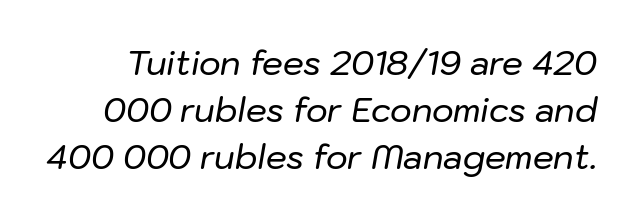
{"italic": "yes", "lean": "right", "slant_degrees": 10, "width": "normal", "stroke_contrast": "low", "x_height": "medium", "monospaced": "no", "underline": "no", "line_spacing": "normal", "line_spacing_ratio": 1.42, "letter_spacing": "normal", "letter_spacing_em": 0.0, "glyph_px": 33}
